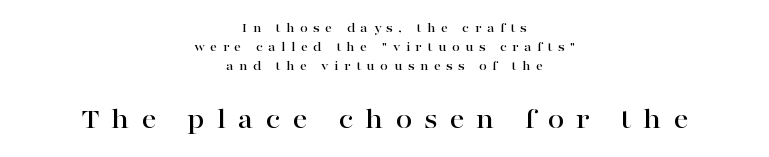
{"serif": "yes", "italic": "no", "width": "wide", "stroke_contrast": "high", "x_height": "medium", "monospaced": "no", "underline": "no", "align": "center", "line_spacing": "normal", "line_spacing_ratio": 1.37, "letter_spacing": "wide", "letter_spacing_em": 0.39, "larger_block": "second", "size_ratio": 2.14, "glyph_px": 30}
